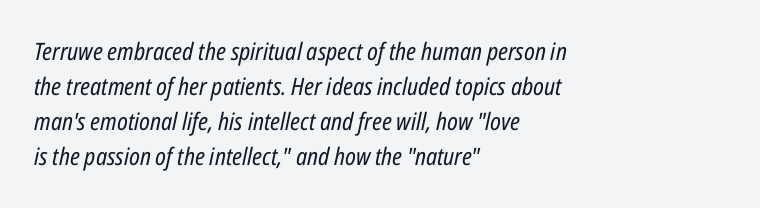
Q: Is the text bold? A: No.
Q: Is the text italic (slanted)? A: Yes, it leans right by about 12 degrees.
Q: Is the text underlined? A: No.
Q: How is the paragraph aligned? A: Left-aligned.
Q: Is the spacing between letters normal or unusually wide? A: Normal.
Q: Is the spacing between lines tight, normal or loose? A: Normal.
